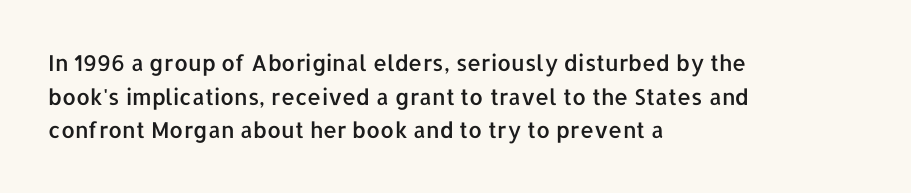
One glance says typical: line gaps are just what's usual. The letters stand upright; this is a roman face. The gap between lines stays unmarked. These lines keep a tight, regular rhythm from letter to letter. Casual observation: everything's shoved over to the left.
